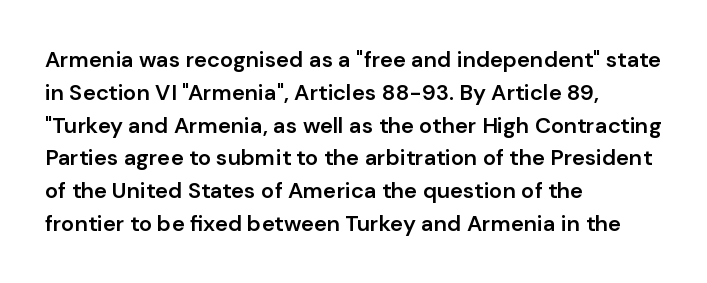
{"italic": "no", "bold": "semi", "underline": "no", "align": "left", "line_spacing": "normal", "line_spacing_ratio": 1.49, "letter_spacing": "normal", "letter_spacing_em": 0.0, "glyph_px": 22}
